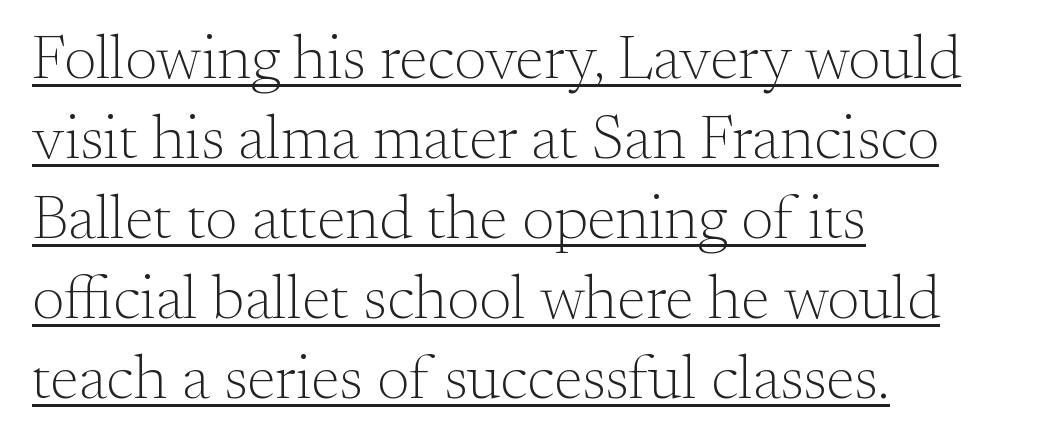
Q: Is the text bold? A: No.
Q: Is the text italic (slanted)? A: No, it is upright.
Q: Is the typeface a serif or a sans-serif typeface? A: Serif.
Q: Is the text underlined? A: Yes.
Q: How is the paragraph aligned? A: Left-aligned.
Q: Is the spacing between letters normal or unusually wide? A: Normal.
Q: Is the spacing between lines tight, normal or loose? A: Normal.
Q: Width (condensed, normal, or wide)? A: Normal.
Q: Stroke contrast? A: Medium.
Q: x-height? A: Small.
Q: Monospaced? A: No.
